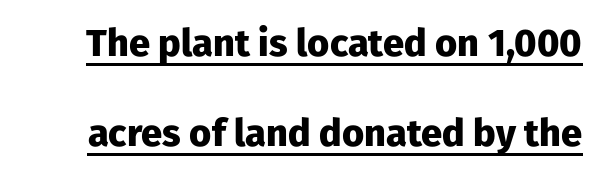
Q: Is the text bold? A: Yes.
Q: Is the text italic (slanted)? A: No, it is upright.
Q: Is the typeface a serif or a sans-serif typeface? A: Sans-serif.
Q: Is the text underlined? A: Yes.
Q: Is the spacing between letters normal or unusually wide? A: Normal.
Q: Is the spacing between lines tight, normal or loose? A: Loose.
Q: Width (condensed, normal, or wide)? A: Normal.
Q: Stroke contrast? A: Low.
Q: x-height? A: Medium.
Q: Monospaced? A: No.
